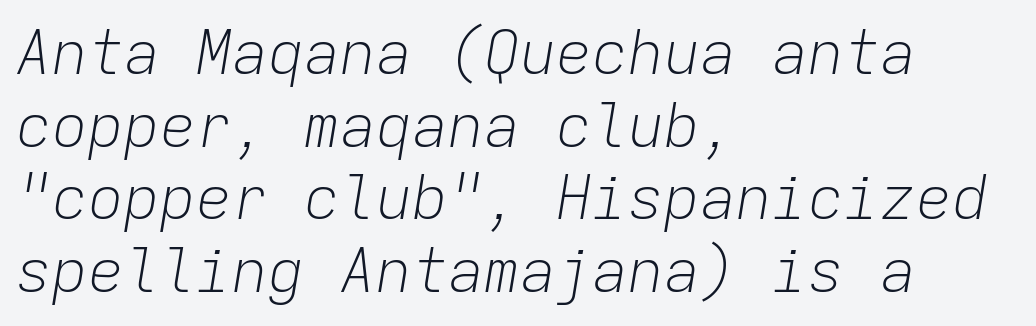
{"italic": "yes", "lean": "right", "slant_degrees": 9, "bold": "no", "weight": "light", "width": "normal", "stroke_contrast": "low", "x_height": "medium", "monospaced": "yes", "underline": "no", "align": "left", "line_spacing_ratio": 1.21, "letter_spacing": "normal", "letter_spacing_em": 0.0, "glyph_px": 60}
